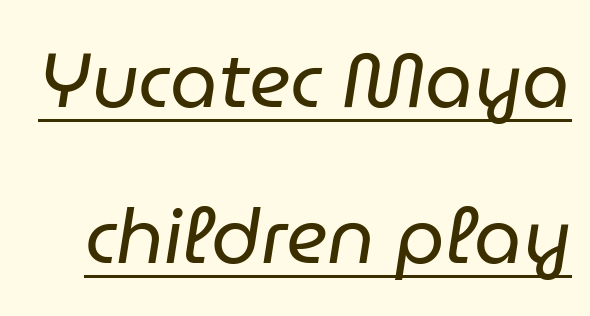
{"italic": "yes", "lean": "right", "slant_degrees": 9, "bold": "no", "weight": "regular", "width": "normal", "stroke_contrast": "low", "x_height": "medium", "monospaced": "no", "underline": "yes", "line_spacing": "loose", "line_spacing_ratio": 2.05, "letter_spacing": "normal", "letter_spacing_em": 0.0, "glyph_px": 76}
